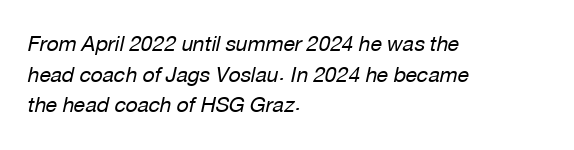
The image shows 21 px text type, italic (leaning right); set left-aligned, normal line spacing (1.46x), normal letter spacing, not underlined.
